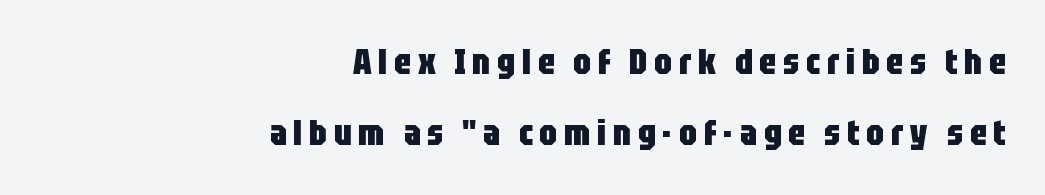
The compositor pushed each line to the right boundary. Characters remain perfectly vertical along every line. You'd pick this weight for a headline — it's a proper bold. One glance says open: line gaps are wider than usual. The type family on display is of the sans-serif kind.
